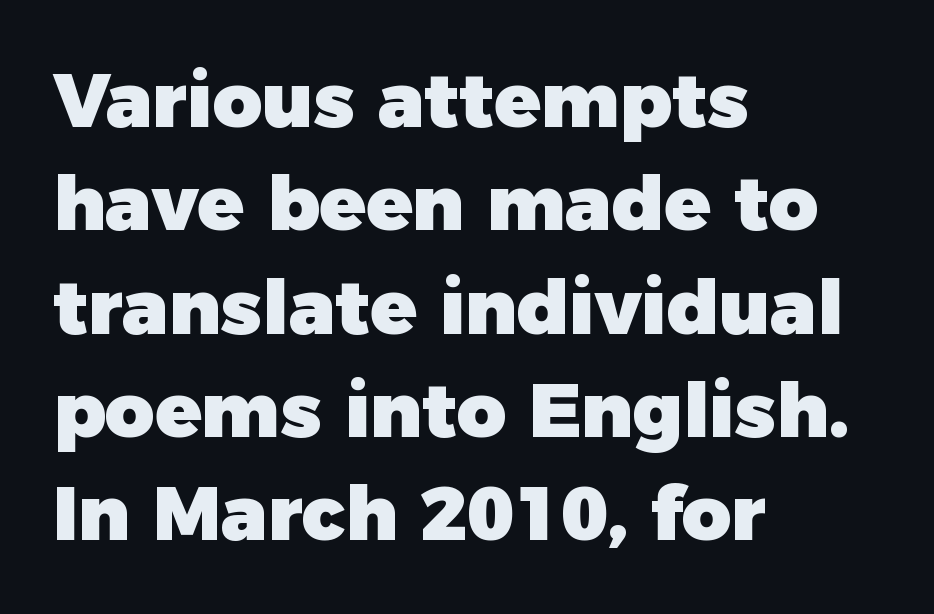
{"serif": "no", "italic": "no", "bold": "yes", "weight": "heavy", "width": "normal", "stroke_contrast": "low", "x_height": "medium", "monospaced": "no", "underline": "no", "align": "left", "line_spacing": "normal", "line_spacing_ratio": 1.36, "letter_spacing": "normal", "letter_spacing_em": 0.0, "glyph_px": 76}
